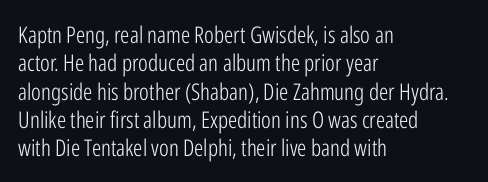
The image shows 23 px text type, upright; set left-aligned, line spacing 1.23x, normal letter spacing, not underlined.
